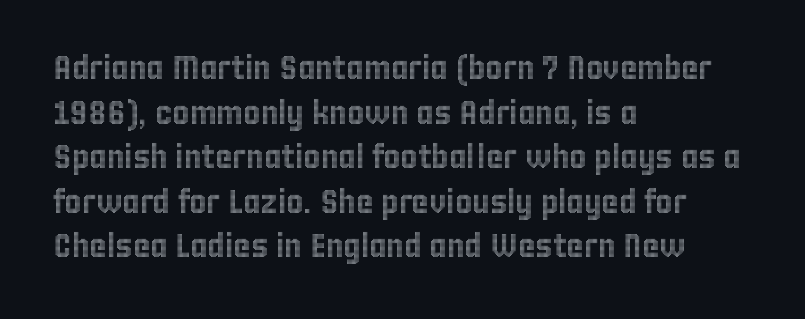
Q: Is the text italic (slanted)? A: No, it is upright.
Q: Is the text underlined? A: No.
Q: How is the paragraph aligned? A: Left-aligned.
Q: Is the spacing between letters normal or unusually wide? A: Normal.
Q: Is the spacing between lines tight, normal or loose? A: Normal.
Q: Width (condensed, normal, or wide)? A: Condensed.
Q: x-height? A: Large.
Q: Monospaced? A: No.
